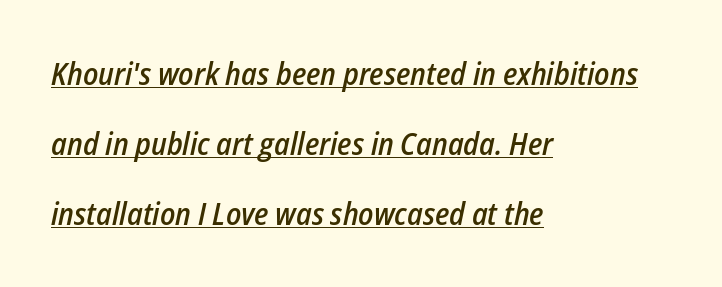
{"italic": "yes", "lean": "right", "slant_degrees": 12, "bold": "semi", "weight": "semibold", "width": "condensed", "stroke_contrast": "low", "x_height": "medium", "monospaced": "no", "underline": "yes", "align": "left", "line_spacing": "loose", "line_spacing_ratio": 2.26, "letter_spacing": "normal", "letter_spacing_em": 0.0, "glyph_px": 31}
